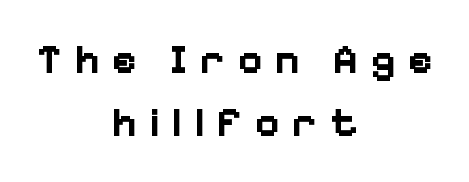
The image shows 42 px bold sans-serif type, upright; set centered, normal line spacing (1.5x), unusually wide letter spacing (+0.29 em), not underlined; low stroke contrast and a medium x-height.
